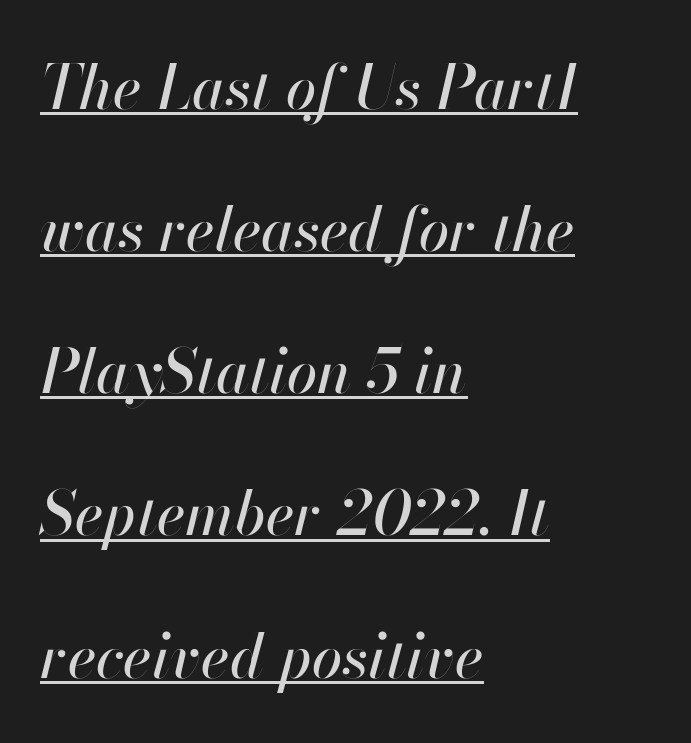
Q: Is the text italic (slanted)? A: Yes, it leans right by about 13 degrees.
Q: Is the text underlined? A: Yes.
Q: How is the paragraph aligned? A: Left-aligned.
Q: Is the spacing between letters normal or unusually wide? A: Normal.
Q: Is the spacing between lines tight, normal or loose? A: Loose.
Q: Width (condensed, normal, or wide)? A: Normal.
Q: Stroke contrast? A: High.
Q: x-height? A: Small.
Q: Monospaced? A: No.
